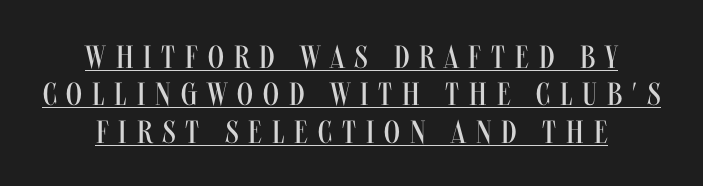
The letterforms sit at book weight or below. Serif or sans? Sans — the stroke terminals are bare. Here the designer chose a conventional face with non-uniform glyph widths. Do the letters lean? They stand straight. The compositor balanced each line on the midline. The gaps between neighbouring characters are conspicuously large.
